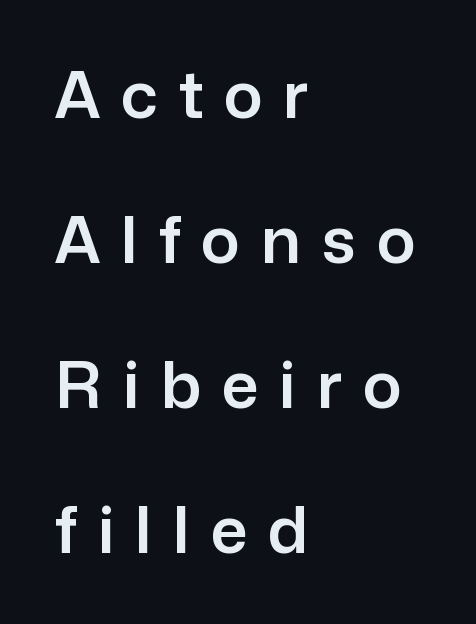
The image shows 65 px sans-serif type, upright; set left-aligned, loose line spacing (2.23x), unusually wide letter spacing (+0.32 em), not underlined; low stroke contrast and a medium x-height.
